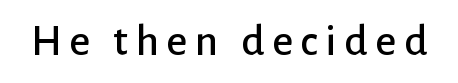
The image shows 45 px sans-serif type, upright; set not underlined; low stroke contrast and a medium x-height.
